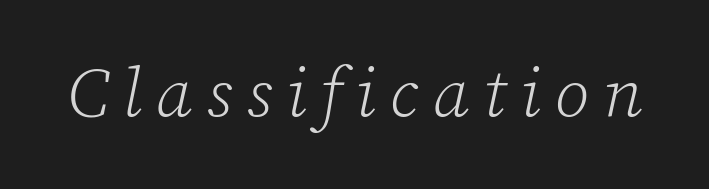
{"serif": "yes", "italic": "yes", "lean": "right", "slant_degrees": 12, "bold": "no", "weight": "light", "width": "normal", "stroke_contrast": "low", "x_height": "medium", "monospaced": "no", "underline": "no", "letter_spacing": "wide", "letter_spacing_em": 0.2, "glyph_px": 69}
